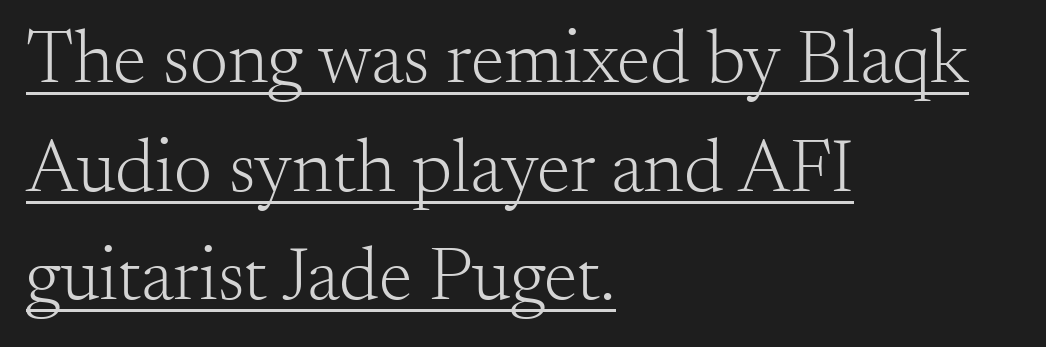
You could call the tracking neutral — neither tight nor loose. Old-style or modern, the face here clearly has serifs. The passage is arranged the way most books set body copy — flush left. Students, observe: this is what conventionally led text looks like. You could not count columns in this text — the font is proportionally spaced.
